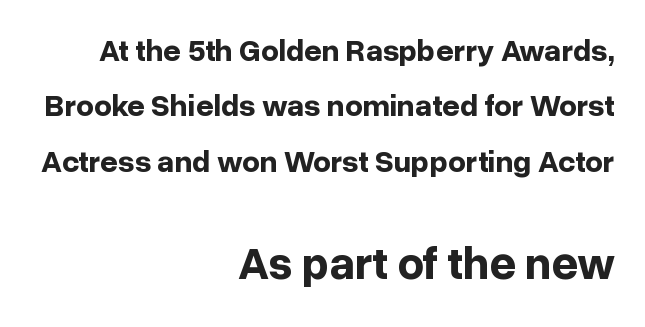
{"serif": "no", "italic": "no", "bold": "yes", "weight": "bold", "width": "normal", "stroke_contrast": "low", "x_height": "medium", "monospaced": "no", "underline": "no", "align": "right", "line_spacing_ratio": 1.79, "letter_spacing": "normal", "letter_spacing_em": 0.0, "larger_block": "second", "size_ratio": 1.48, "glyph_px": 46}
